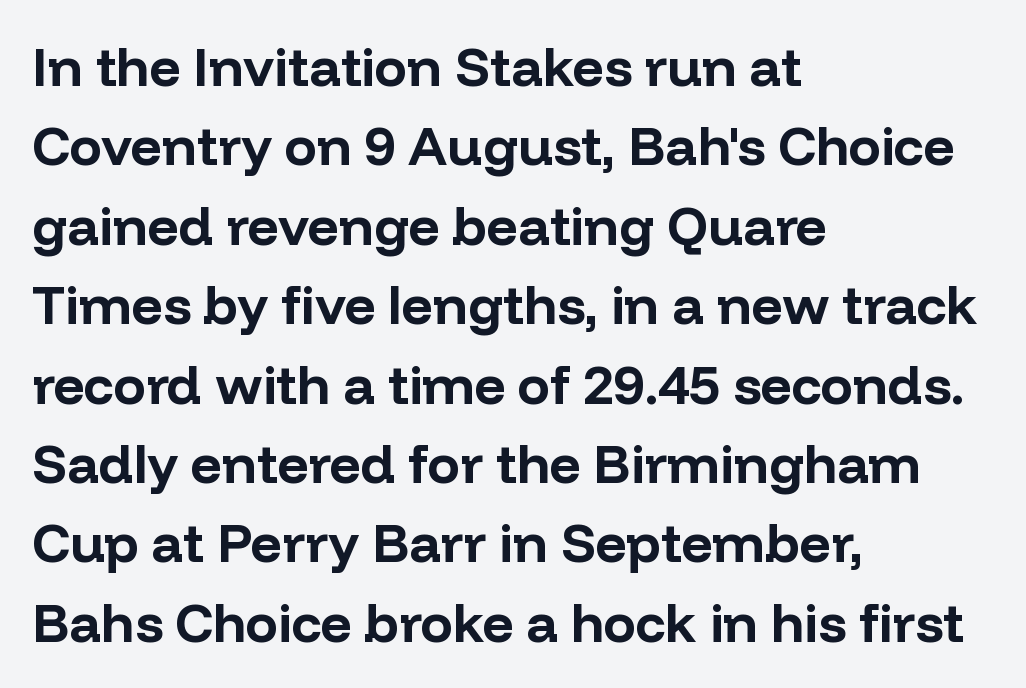
Between one letter and the next there's only the usual sliver of space. Typographically, this falls in the sans-serif category. A bare baseline throughout the passage. This is roman type, the default non-slanted kind.
